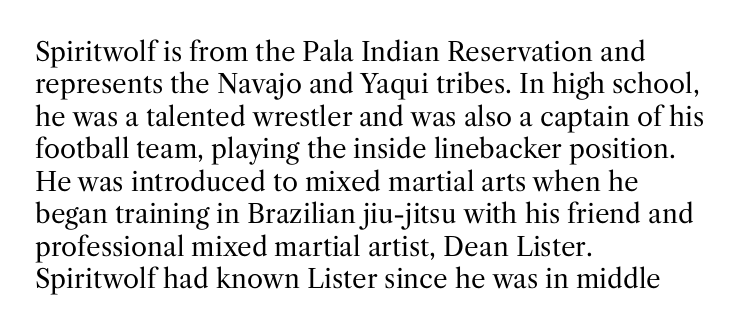
The image shows 26 px text type, upright; set left-aligned, normal line spacing (1.25x), normal letter spacing, not underlined.
